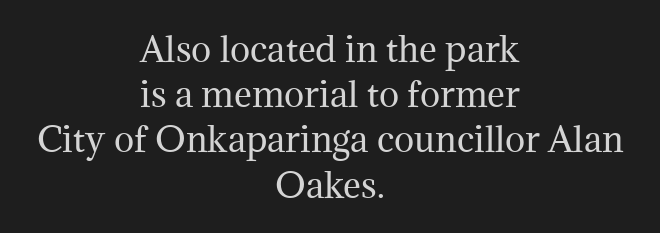
The image shows 34 px regular-weight serif type, upright; set centered, normal line spacing (1.33x), normal letter spacing, not underlined; medium stroke contrast and a medium x-height.
